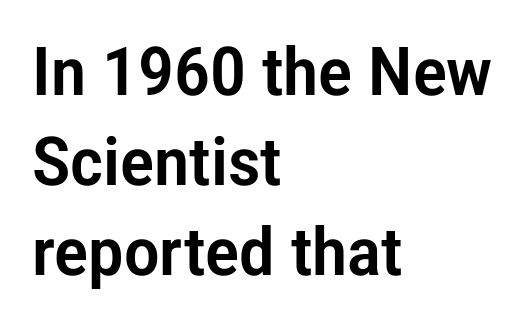
Q: Is the text italic (slanted)? A: No, it is upright.
Q: Is the typeface a serif or a sans-serif typeface? A: Sans-serif.
Q: Is the text underlined? A: No.
Q: How is the paragraph aligned? A: Left-aligned.
Q: Is the spacing between letters normal or unusually wide? A: Normal.
Q: Is the spacing between lines tight, normal or loose? A: Normal.
Q: Width (condensed, normal, or wide)? A: Condensed.
Q: Stroke contrast? A: Low.
Q: x-height? A: Medium.
Q: Monospaced? A: No.
